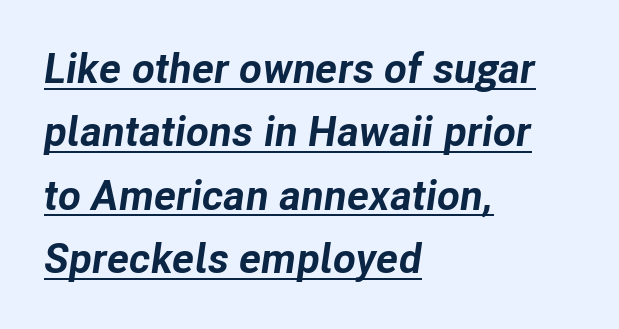
Q: Is the text bold? A: Yes.
Q: Is the text italic (slanted)? A: Yes, it leans right by about 8 degrees.
Q: Is the text underlined? A: Yes.
Q: How is the paragraph aligned? A: Left-aligned.
Q: Is the spacing between letters normal or unusually wide? A: Normal.
Q: Is the spacing between lines tight, normal or loose? A: Normal.
Q: Width (condensed, normal, or wide)? A: Normal.
Q: Stroke contrast? A: Low.
Q: x-height? A: Medium.
Q: Monospaced? A: No.
